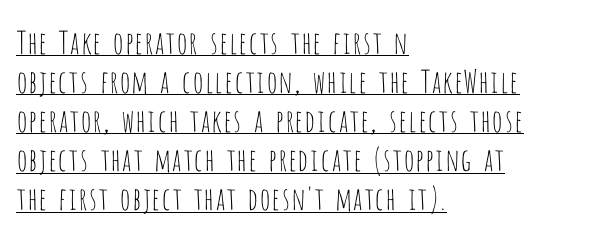
Q: Is the text bold? A: No.
Q: Is the text italic (slanted)? A: No, it is upright.
Q: Is the typeface a serif or a sans-serif typeface? A: Sans-serif.
Q: Is the text underlined? A: Yes.
Q: How is the paragraph aligned? A: Left-aligned.
Q: Is the spacing between letters normal or unusually wide? A: Normal.
Q: Is the spacing between lines tight, normal or loose? A: Normal.
Q: Width (condensed, normal, or wide)? A: Condensed.
Q: Stroke contrast? A: Low.
Q: x-height? A: Large.
Q: Monospaced? A: No.
